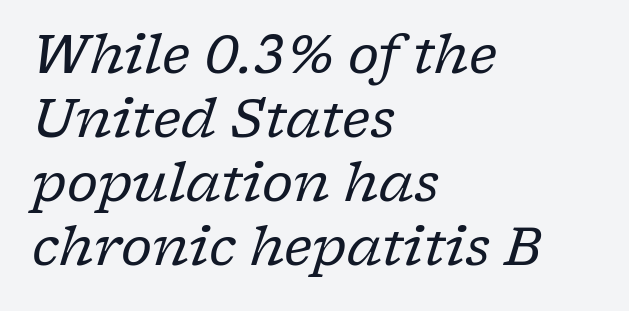
{"serif": "yes", "italic": "yes", "lean": "right", "slant_degrees": 17, "bold": "no", "weight": "regular", "width": "normal", "stroke_contrast": "low", "x_height": "medium", "monospaced": "no", "underline": "no", "align": "left", "line_spacing_ratio": 1.21, "letter_spacing": "normal", "letter_spacing_em": 0.0, "glyph_px": 53}
